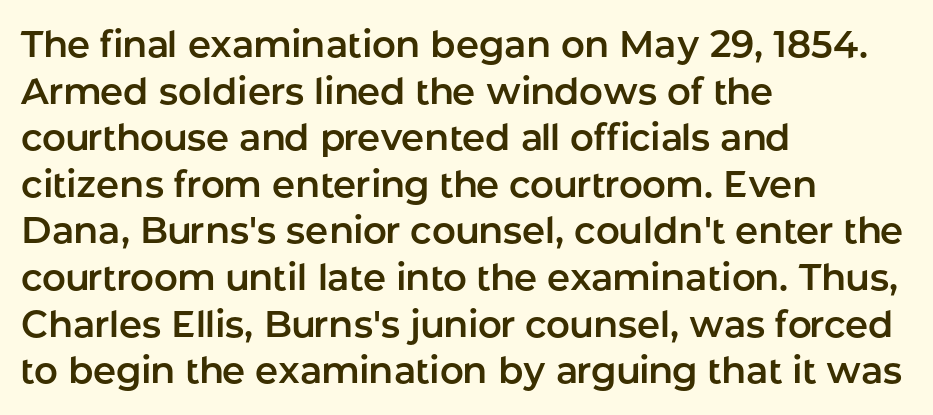
{"serif": "no", "italic": "no", "width": "normal", "stroke_contrast": "low", "x_height": "medium", "monospaced": "no", "underline": "no", "align": "left", "line_spacing": "normal", "line_spacing_ratio": 1.26, "letter_spacing": "normal", "letter_spacing_em": 0.0, "glyph_px": 37}
